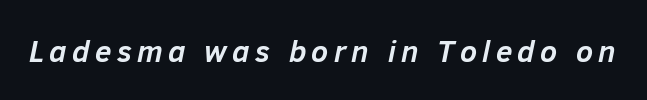
Quick note: underline off. Slant detected: the letters are inclined. Looks like regular typesetting: each glyph gets only the width it needs. The rendering uses a bold face; every stroke is thick and dark.
